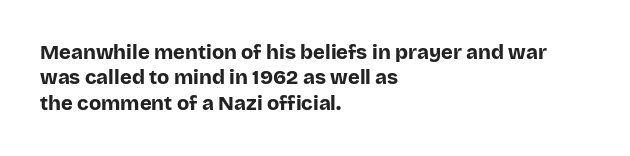
{"italic": "no", "bold": "yes", "underline": "no", "align": "left", "line_spacing": "normal", "line_spacing_ratio": 1.27, "letter_spacing": "normal", "letter_spacing_em": 0.0, "glyph_px": 20}
